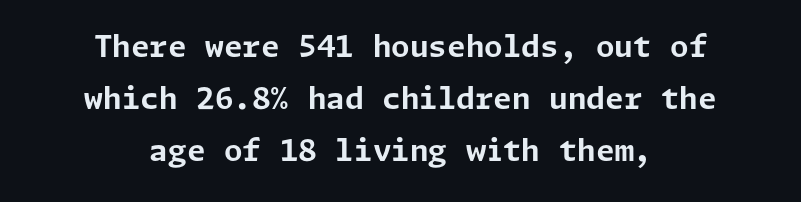
{"serif": "no", "italic": "no", "bold": "yes", "weight": "bold", "width": "normal", "stroke_contrast": "low", "x_height": "medium", "underline": "no", "align": "center", "line_spacing_ratio": 1.74, "letter_spacing": "normal", "letter_spacing_em": 0.0, "glyph_px": 30}
